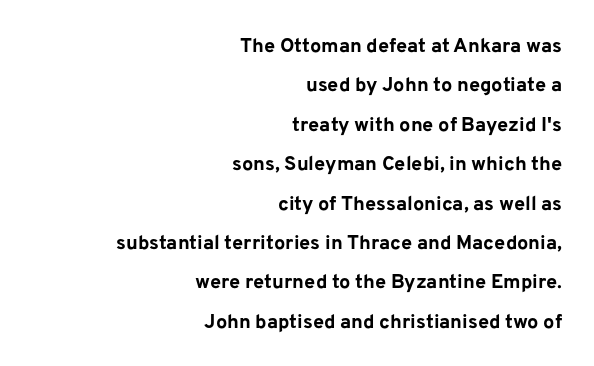
{"italic": "no", "bold": "yes", "underline": "no", "align": "right", "line_spacing": "loose", "line_spacing_ratio": 1.97, "letter_spacing": "normal", "letter_spacing_em": 0.0, "glyph_px": 20}
